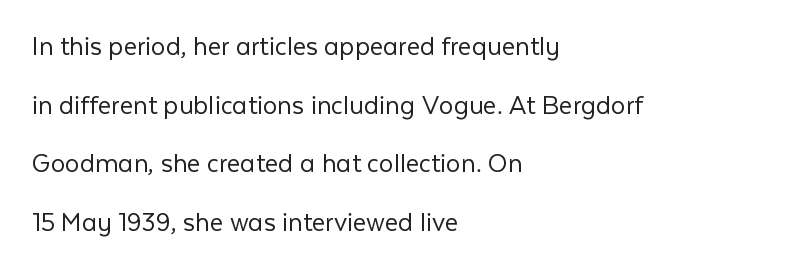
{"serif": "no", "italic": "no", "bold": "no", "weight": "light", "width": "normal", "stroke_contrast": "low", "x_height": "medium", "monospaced": "no", "underline": "no", "align": "left", "line_spacing": "loose", "line_spacing_ratio": 2.02, "letter_spacing": "normal", "letter_spacing_em": 0.0, "glyph_px": 29}
